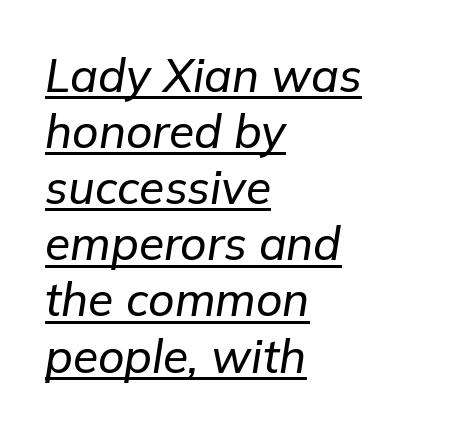
{"italic": "yes", "lean": "right", "slant_degrees": 9, "width": "normal", "stroke_contrast": "low", "x_height": "medium", "monospaced": "no", "underline": "yes", "align": "left", "line_spacing_ratio": 1.22, "letter_spacing": "normal", "letter_spacing_em": 0.0, "glyph_px": 46}
